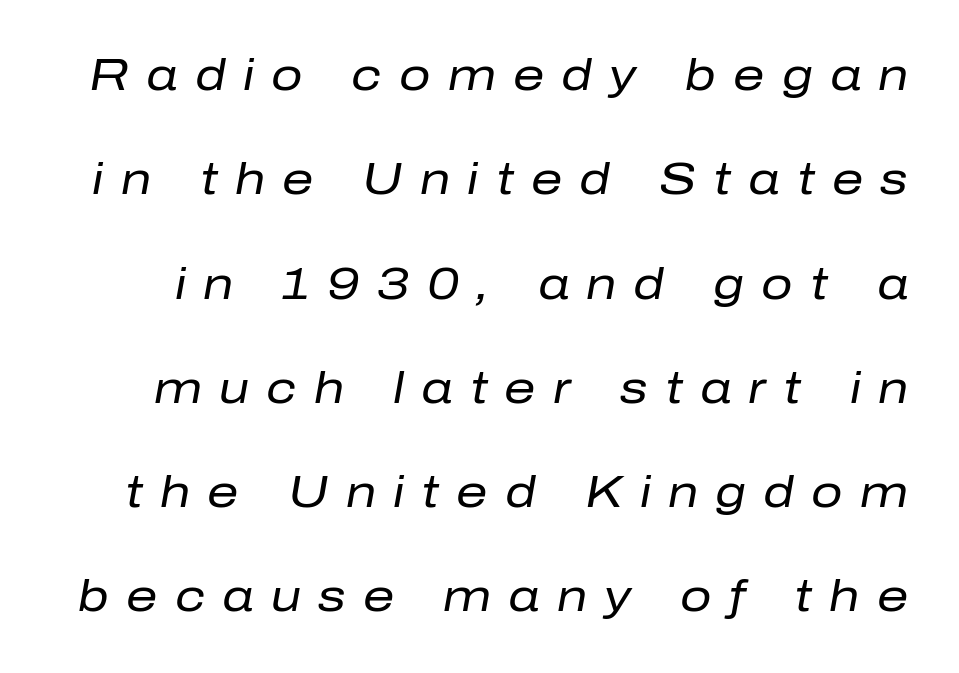
The image shows 44 px regular-weight type, italic (leaning right); set loose line spacing (2.37x), unusually wide letter spacing (+0.39 em), not underlined; low stroke contrast and a medium x-height.
